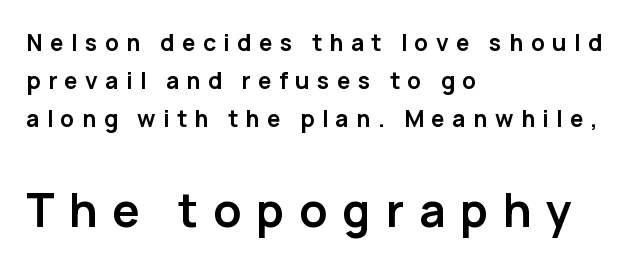
{"serif": "no", "italic": "no", "bold": "yes", "weight": "semibold", "width": "normal", "stroke_contrast": "low", "x_height": "medium", "monospaced": "no", "underline": "no", "align": "left", "line_spacing": "normal", "line_spacing_ratio": 1.65, "letter_spacing": "wide", "letter_spacing_em": 0.32, "larger_block": "second", "size_ratio": 2.0, "glyph_px": 46}
